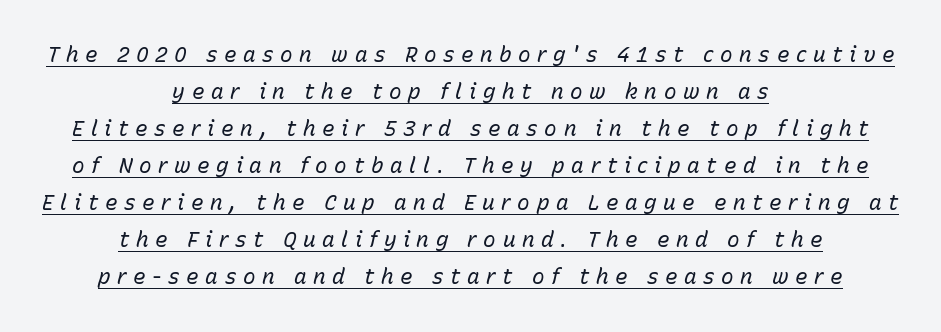
{"italic": "yes", "lean": "right", "slant_degrees": 15, "bold": "no", "underline": "yes", "align": "center", "line_spacing_ratio": 1.76, "letter_spacing": "wide", "letter_spacing_em": 0.31, "glyph_px": 21}
